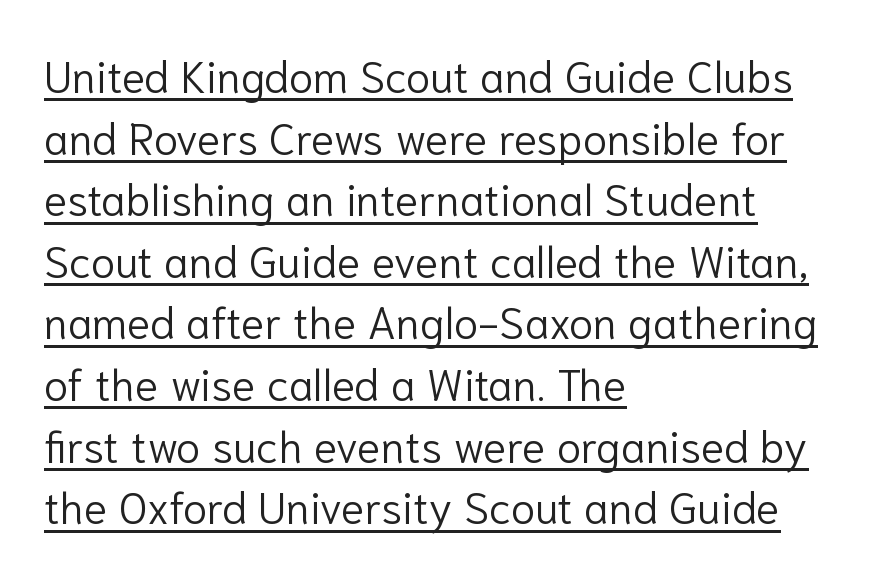
The image shows 44 px light sans-serif type, upright; set left-aligned, normal line spacing (1.4x), normal letter spacing, underlined; low stroke contrast and a medium x-height.
